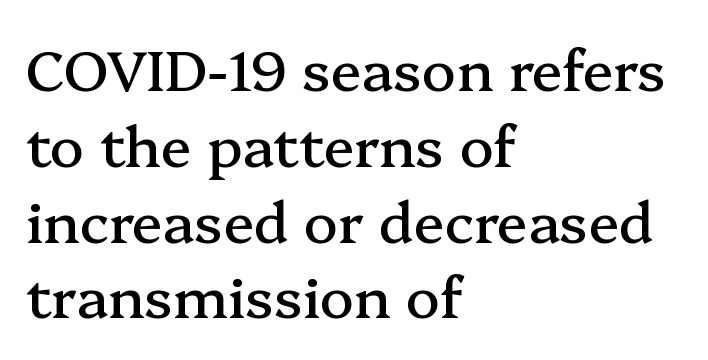
{"serif": "yes", "italic": "no", "width": "normal", "stroke_contrast": "medium", "x_height": "medium", "monospaced": "no", "underline": "no", "align": "left", "line_spacing": "normal", "line_spacing_ratio": 1.33, "letter_spacing": "normal", "letter_spacing_em": 0.0, "glyph_px": 57}
